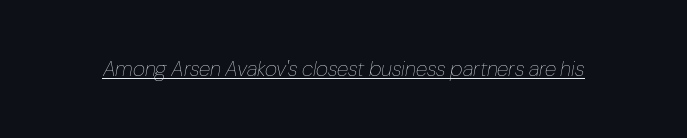
The image shows 21 px text type, italic (leaning right); set normal letter spacing, underlined.
